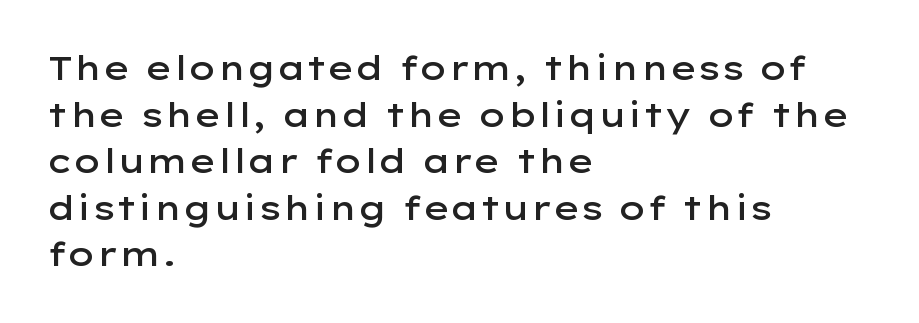
The image shows 33 px semibold, wide sans-serif type, upright; set left-aligned, normal line spacing (1.41x), normal letter spacing, not underlined; low stroke contrast and a medium x-height.
